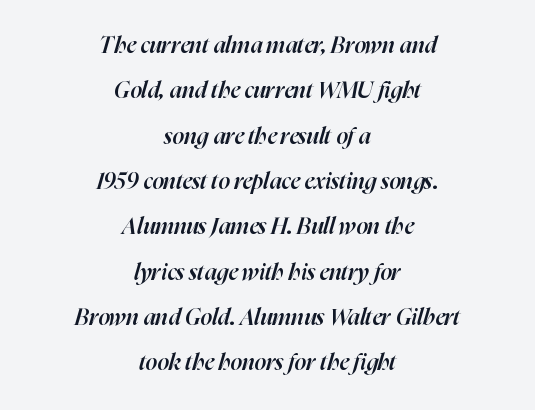
The type is set solid horizontally, with unmodified tracking. Firm but not heavy-handed strokes: this text is semibold. Teacher's note: observe the equal gaps on both sides — that is centered alignment. The strip under each line holds only bare page.
